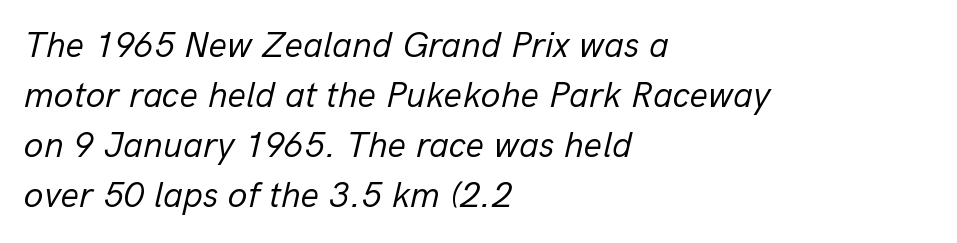
The image shows 36 px regular-weight type, italic (leaning right); set left-aligned, normal line spacing (1.39x), normal letter spacing, not underlined; low stroke contrast and a medium x-height.
